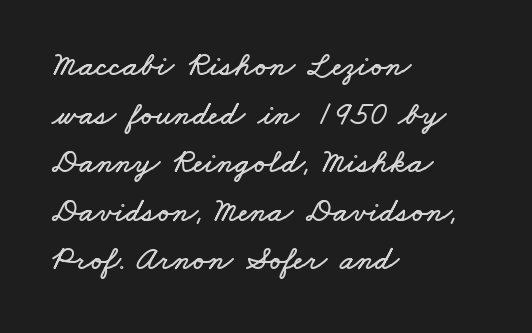
The horizontal fit of the characters is conventional and even. These lines are rendered in a variable-pitch font. Line starts are locked; line ends wander. Quick note: underline off.
